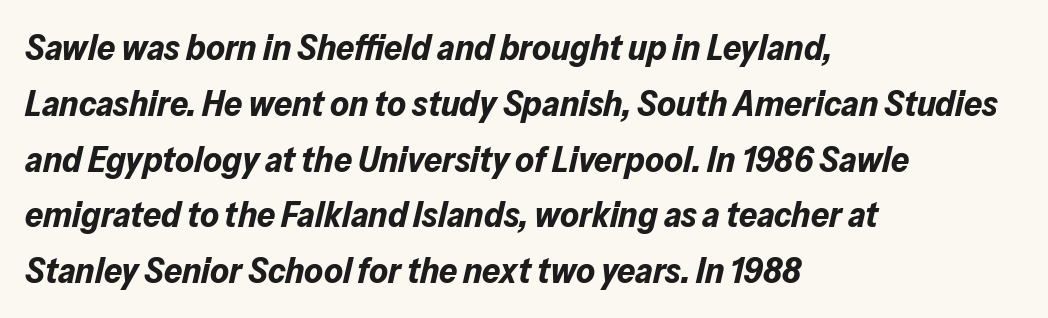
Q: Is the text bold? A: Yes.
Q: Is the text italic (slanted)? A: Yes, it leans right by about 13 degrees.
Q: Is the text underlined? A: No.
Q: How is the paragraph aligned? A: Left-aligned.
Q: Is the spacing between letters normal or unusually wide? A: Normal.
Q: Is the spacing between lines tight, normal or loose? A: Normal.
Q: Width (condensed, normal, or wide)? A: Normal.
Q: Stroke contrast? A: Low.
Q: x-height? A: Medium.
Q: Monospaced? A: No.
